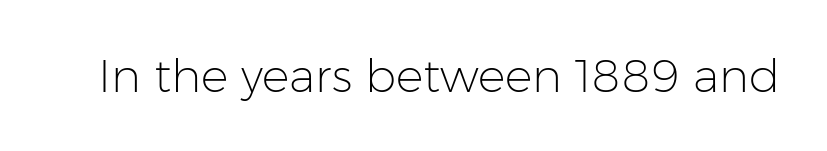
The letters advance in unequal steps, a hallmark of proportional type. Weight: regular or lighter. To sum up the face: it is a sans, with no serifs. Honestly, the letter spacing is just normal — you wouldn't notice it.
